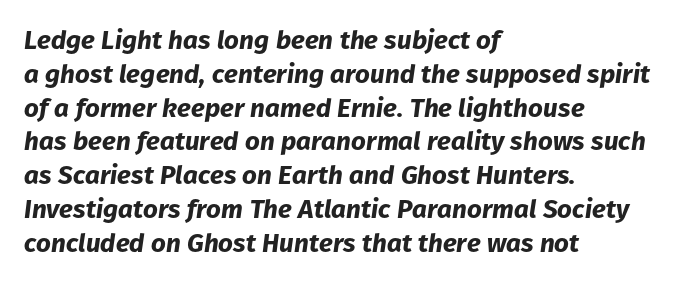
The image shows 26 px bold type, italic (leaning right); set left-aligned, normal line spacing (1.3x), normal letter spacing, not underlined.
